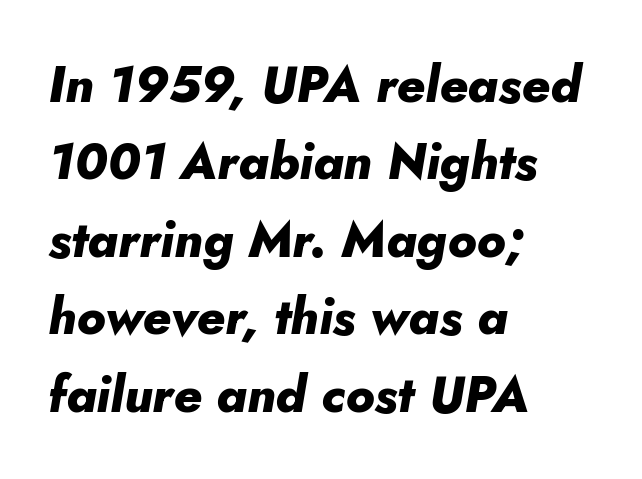
{"italic": "yes", "lean": "right", "slant_degrees": 5, "bold": "yes", "weight": "heavy", "width": "normal", "stroke_contrast": "low", "x_height": "small", "monospaced": "no", "underline": "no", "align": "left", "line_spacing": "normal", "line_spacing_ratio": 1.55, "letter_spacing": "normal", "letter_spacing_em": 0.0, "glyph_px": 50}
